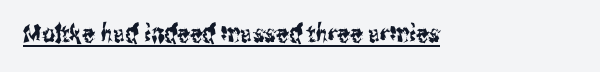
You can tell it's not italic because the verticals are truly vertical. Honestly, the letter spacing is just normal — you wouldn't notice it. Students, observe the line beneath the letters — that is underlining.
